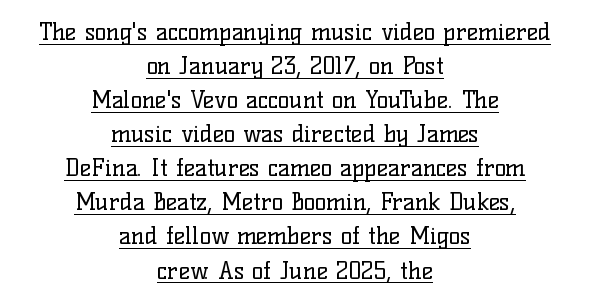
{"italic": "no", "bold": "no", "underline": "yes", "align": "center", "line_spacing": "normal", "line_spacing_ratio": 1.42, "letter_spacing": "normal", "letter_spacing_em": 0.0, "glyph_px": 24}
